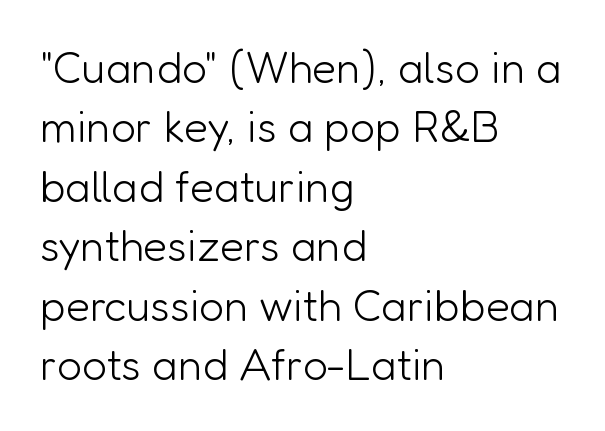
The face used here is proportionally spaced, like ordinary book or web type. Serif or sans? Sans — the stroke terminals are bare. The letterforms sit at book weight or below. Each line starts at the same left margin while the right side varies. Glance below the letters and you will spot only blank space.
